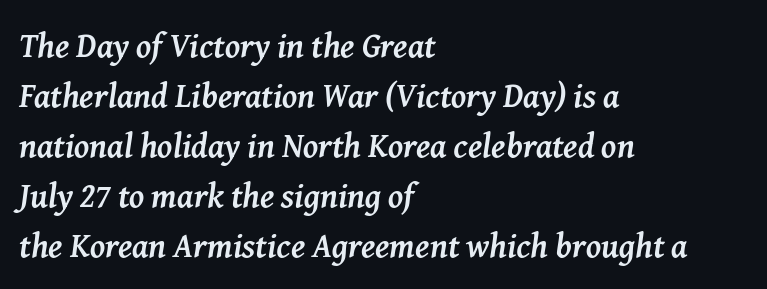
{"serif": "yes", "italic": "yes", "lean": "right", "slant_degrees": 8, "bold": "yes", "weight": "semibold", "width": "normal", "stroke_contrast": "medium", "x_height": "medium", "monospaced": "no", "underline": "no", "align": "left", "line_spacing": "normal", "line_spacing_ratio": 1.47, "letter_spacing": "normal", "letter_spacing_em": 0.0, "glyph_px": 34}
